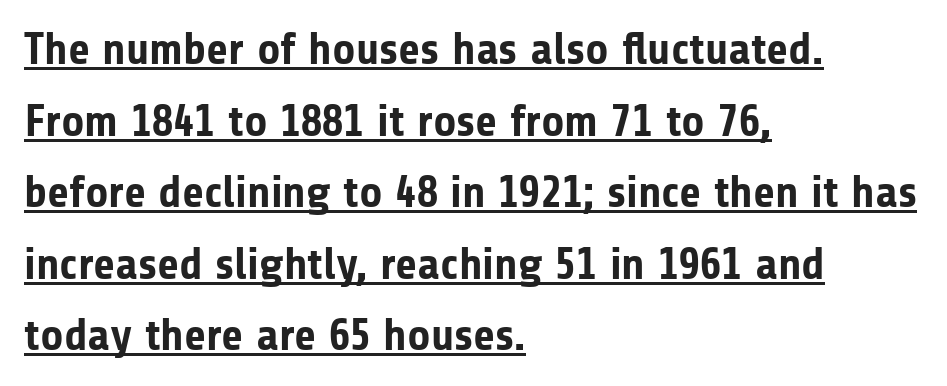
{"serif": "no", "italic": "no", "bold": "yes", "weight": "bold", "width": "normal", "stroke_contrast": "low", "x_height": "medium", "monospaced": "no", "underline": "yes", "align": "left", "line_spacing": "normal", "line_spacing_ratio": 1.59, "letter_spacing": "normal", "letter_spacing_em": 0.0, "glyph_px": 45}
